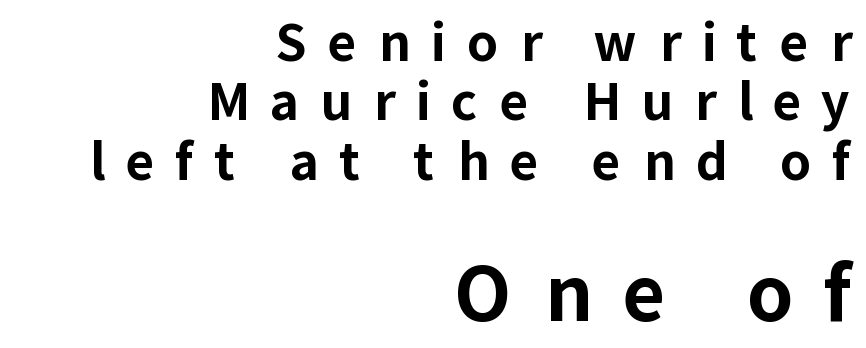
I'd call this a sans setting — the letters go barefoot. The lower block of text is set noticeably larger than the block above it. The face used here is proportionally spaced, like ordinary book or web type. Unmarked baselines from the first word to the last. The typography opts for an upright posture over an oblique one. Every letter is thick-stroked: bold, no question.
